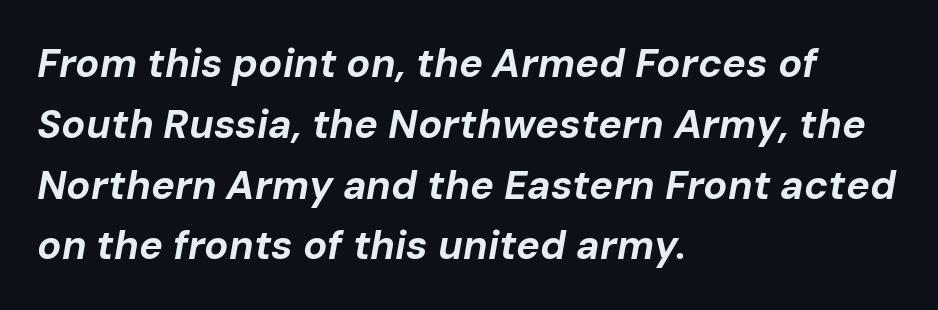
{"italic": "yes", "lean": "right", "slant_degrees": 10, "bold": "yes", "weight": "bold", "width": "normal", "stroke_contrast": "low", "x_height": "medium", "monospaced": "no", "underline": "no", "align": "left", "line_spacing": "normal", "line_spacing_ratio": 1.52, "letter_spacing": "normal", "letter_spacing_em": 0.0, "glyph_px": 40}
